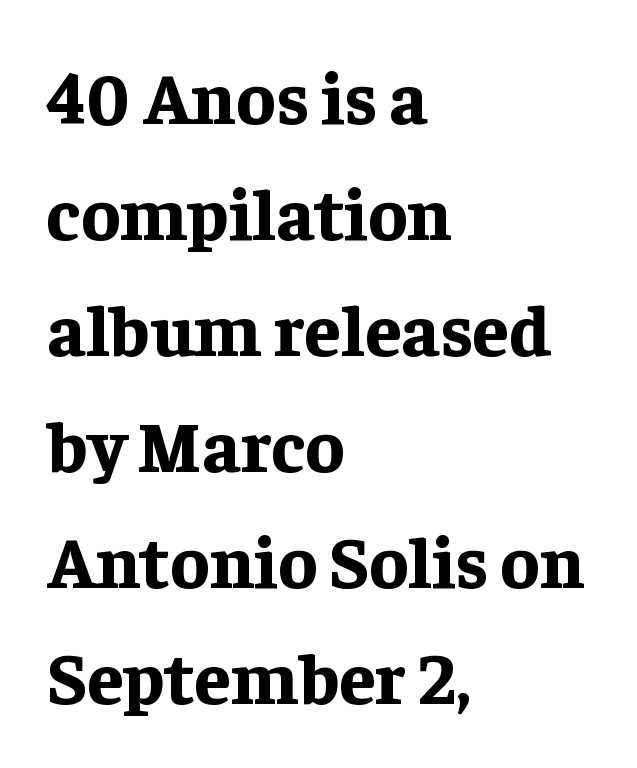
The image shows 73 px bold serif type, upright; set left-aligned, normal line spacing (1.59x), normal letter spacing, not underlined; low stroke contrast and a medium x-height.
